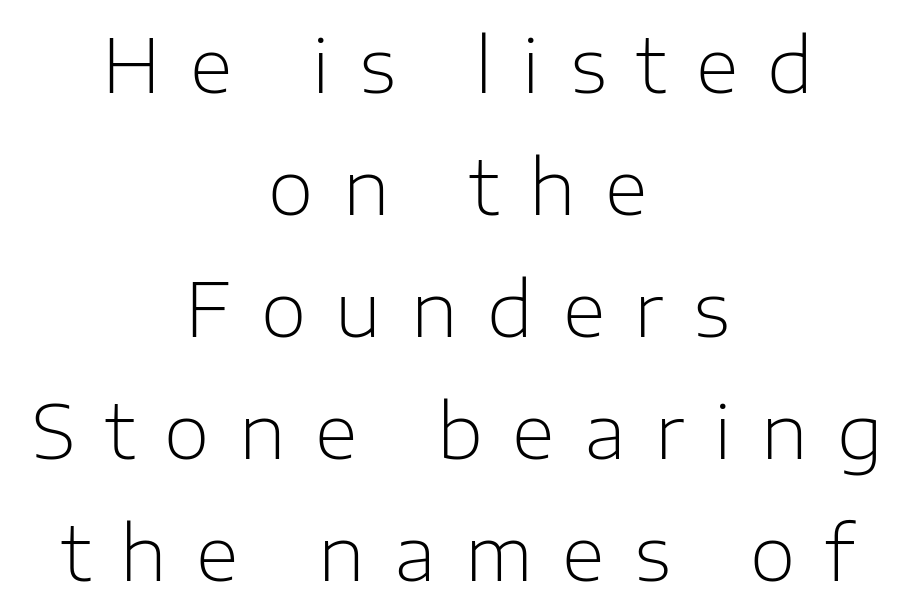
The letters advance in unequal steps, a hallmark of proportional type. Rendered with straight, roman letterforms. The paragraph shown floats in the horizontal middle. Type style note: lacks serifs. The type is letterspaced generously, with wide tracking.
